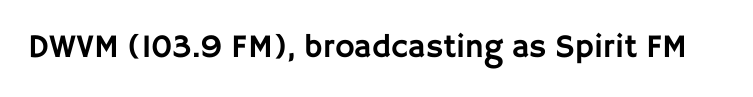
{"serif": "no", "italic": "no", "width": "normal", "stroke_contrast": "low", "x_height": "large", "monospaced": "no", "underline": "no", "letter_spacing": "normal", "letter_spacing_em": 0.0, "glyph_px": 33}
